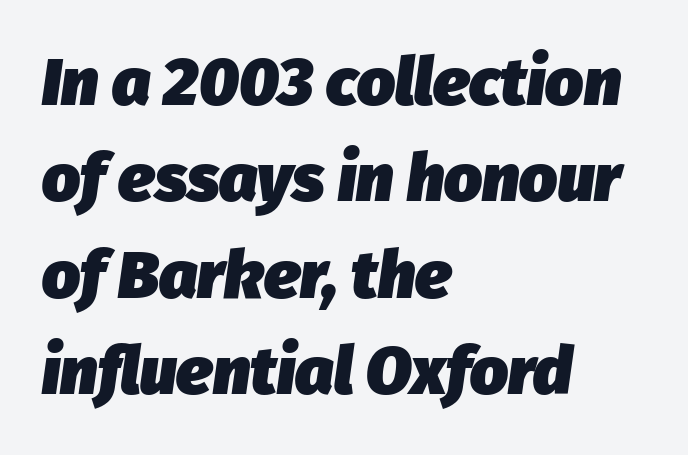
The image shows 67 px heavy type, italic (leaning right); set left-aligned, normal line spacing (1.44x), normal letter spacing, not underlined; low stroke contrast and a medium x-height.
